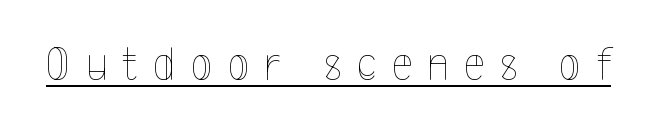
{"italic": "no", "bold": "no", "weight": "thin", "width": "condensed", "x_height": "medium", "monospaced": "no", "underline": "yes", "letter_spacing": "wide", "letter_spacing_em": 0.32, "glyph_px": 49}
